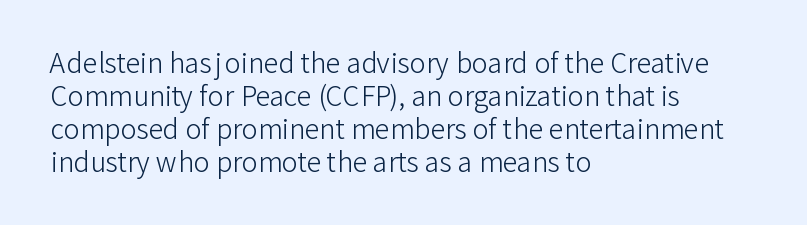
{"italic": "no", "bold": "no", "underline": "no", "align": "left", "line_spacing_ratio": 1.22, "letter_spacing": "normal", "letter_spacing_em": 0.0, "glyph_px": 27}
